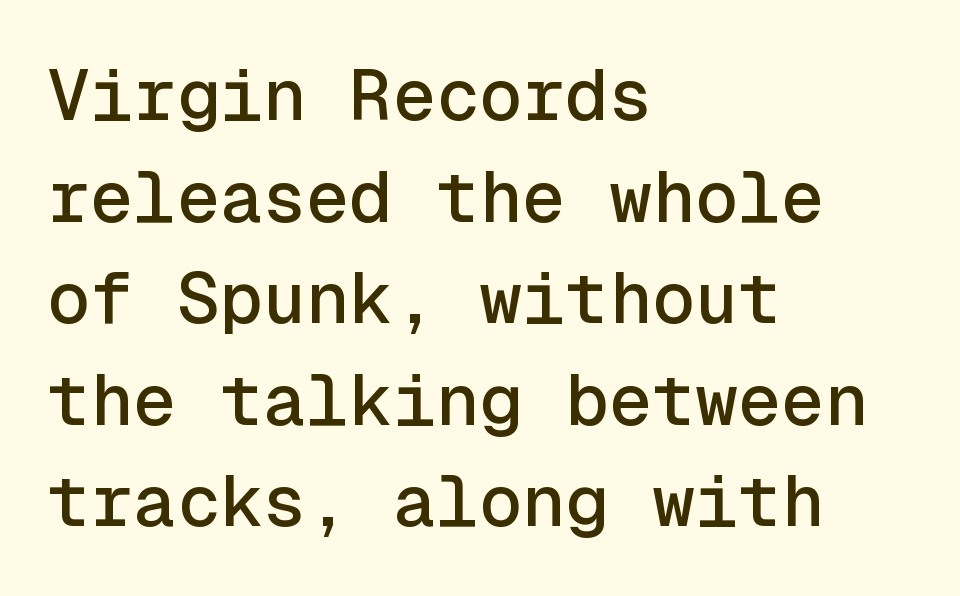
The face used here is monospaced, like something from a code editor. This is the regular roman posture of the typeface. Each row of text sits above clean, open space. Tracking value appears to be zero — textbook default spacing.
